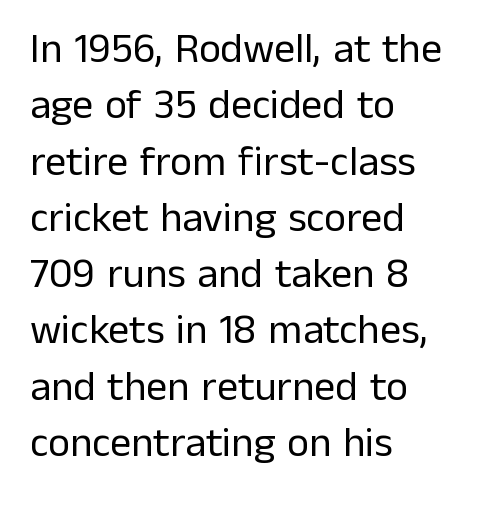
Examine the stroke ends and you'll find no serifs. A typesetter would call this proportional, since set widths differ per character. Lines of text with bare space underneath. In terms of letterspacing, this is plain default setting. One glance says typical: line gaps are just what's usual.
